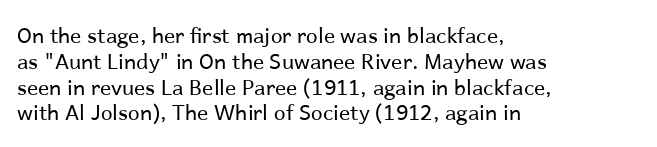
Q: Is the text bold? A: No.
Q: Is the text italic (slanted)? A: No, it is upright.
Q: Is the text underlined? A: No.
Q: How is the paragraph aligned? A: Left-aligned.
Q: Is the spacing between letters normal or unusually wide? A: Normal.
